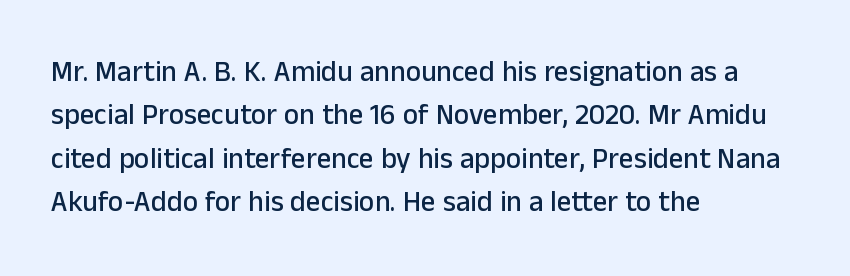
Successive baselines arrive at the customary interval. Characters follow at the spacing the type designer built in. The space directly below the letters is spotless. I'd call this a sans setting — the letters go barefoot. Each line starts at the same left margin while the right side varies. Posture: straight, roman, zero tilt.
